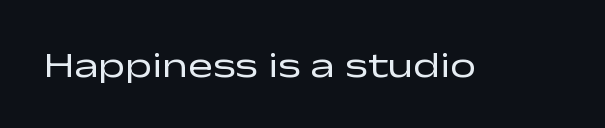
The image shows 37 px regular-weight, wide sans-serif type, upright; set normal letter spacing, not underlined; low stroke contrast and a medium x-height.
